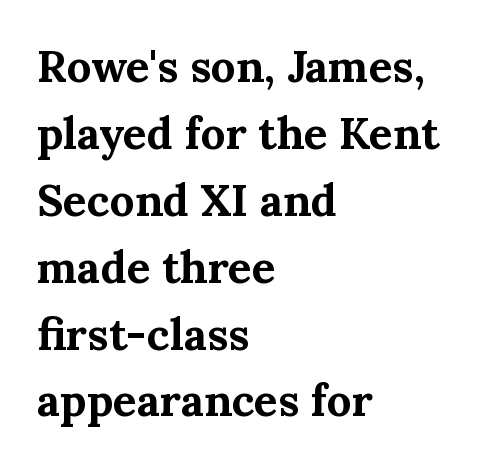
The image shows 44 px bold serif type, upright; set left-aligned, normal line spacing (1.52x), normal letter spacing, not underlined; medium stroke contrast and a medium x-height.
